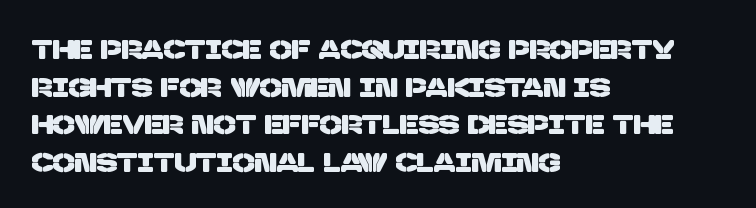
Q: Is the text underlined? A: No.
Q: How is the paragraph aligned? A: Left-aligned.
Q: Is the spacing between letters normal or unusually wide? A: Normal.
Q: Is the spacing between lines tight, normal or loose? A: Normal.
